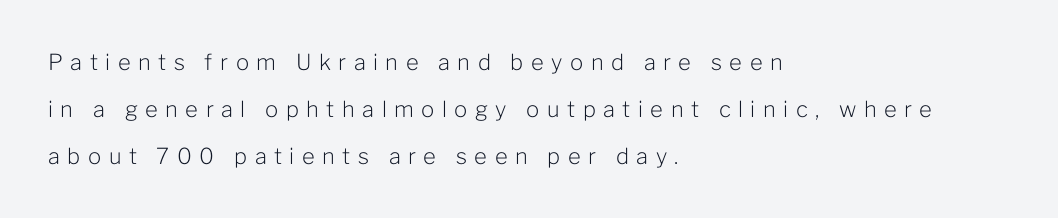
These lines were composed using upright roman letters. The area under the type is left untouched. Typeset ragged right — the left edge is the straight one. Whoever set this chose breathing room over compactness in the vertical rhythm. The line texture is sparse and dotted thanks to wide tracking. No extra ink here — the face is not bold.
